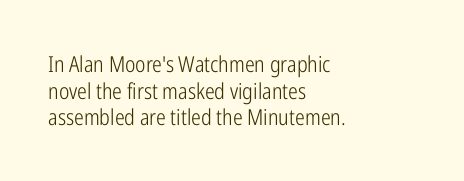
The image shows 22 px text type, upright; set left-aligned, line spacing 1.21x, normal letter spacing, not underlined.
